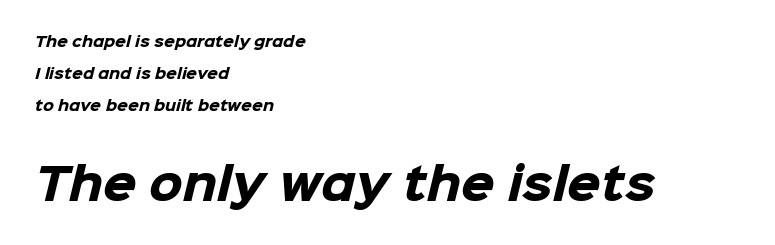
The image shows 43 px heavy sans-serif type; set left-aligned, loose line spacing (2.3x), normal letter spacing, not underlined; the second (bottom) block is 3.07x larger; low stroke contrast and a medium x-height.
